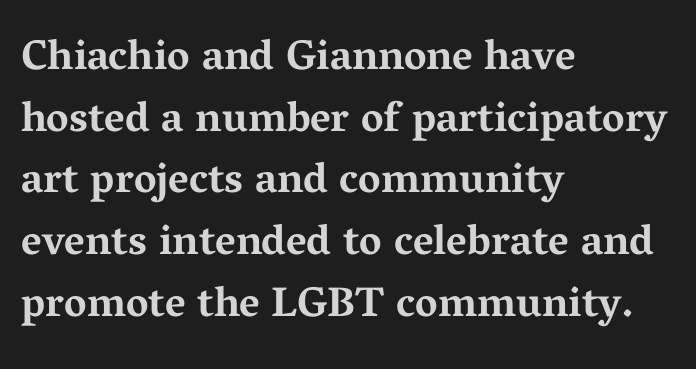
The image shows 42 px bold, wide serif type, upright; set left-aligned, normal line spacing (1.47x), normal letter spacing, not underlined; medium stroke contrast and a medium x-height.
